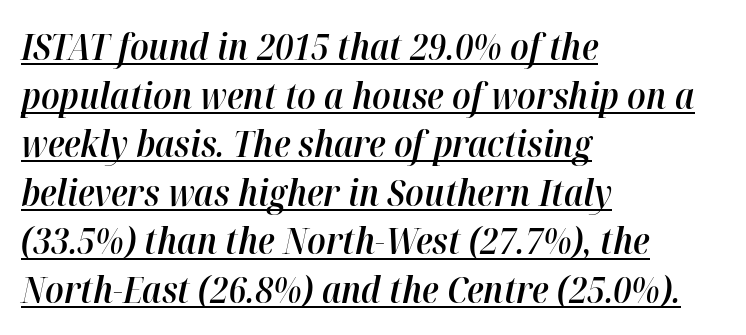
The image shows 36 px semibold type, italic (leaning right); set left-aligned, normal line spacing (1.35x), normal letter spacing, underlined; high stroke contrast and a medium x-height.
